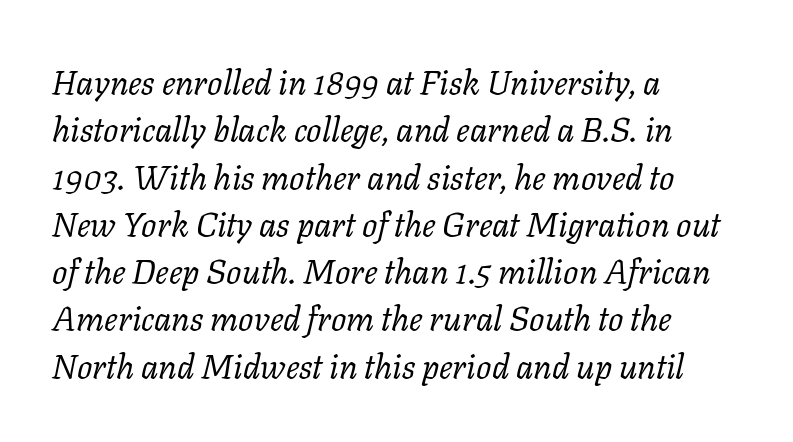
The image shows 34 px regular-weight serif type, italic (leaning right); set left-aligned, normal line spacing (1.39x), normal letter spacing, not underlined; low stroke contrast and a medium x-height.
